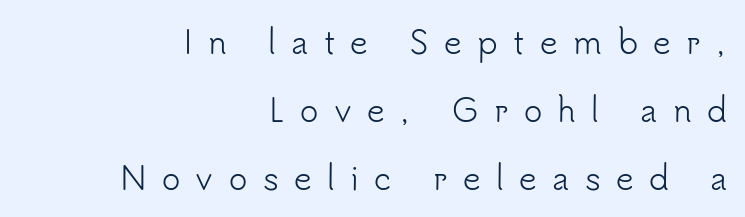
{"serif": "no", "italic": "no", "bold": "no", "weight": "light", "width": "normal", "stroke_contrast": "low", "x_height": "small", "monospaced": "no", "underline": "no", "align": "right", "line_spacing": "loose", "line_spacing_ratio": 2.19, "letter_spacing": "wide", "letter_spacing_em": 0.5, "glyph_px": 31}
